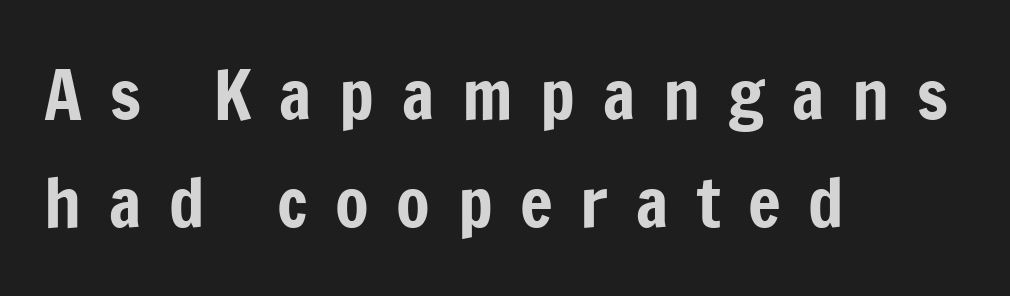
The words here are not underlined. The font family rendered here belongs to the sans-serif group. The rendering uses natural spacing where letterforms have individual widths. Look at the tracking — it's clearly loosened, letters drifting apart.
